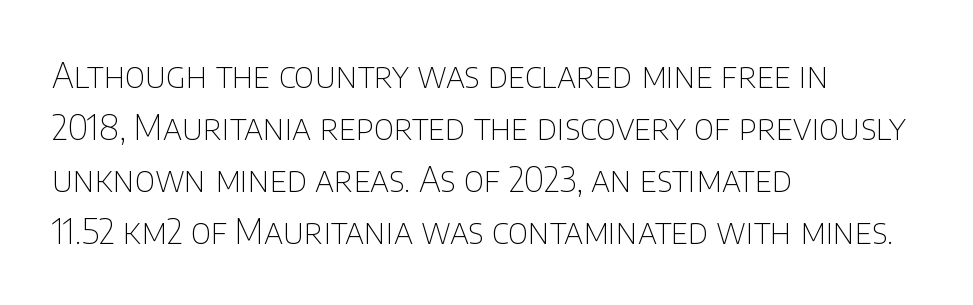
{"serif": "no", "italic": "no", "bold": "no", "weight": "thin", "width": "normal", "stroke_contrast": "low", "x_height": "large", "monospaced": "no", "underline": "no", "align": "left", "line_spacing": "normal", "line_spacing_ratio": 1.53, "letter_spacing": "normal", "letter_spacing_em": 0.0, "glyph_px": 34}
